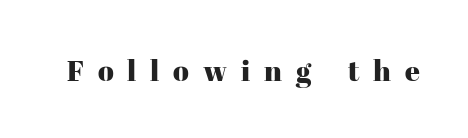
Q: Is the text italic (slanted)? A: No, it is upright.
Q: Is the typeface a serif or a sans-serif typeface? A: Serif.
Q: Is the text underlined? A: No.
Q: Is the spacing between letters normal or unusually wide? A: Unusually wide.
Q: Width (condensed, normal, or wide)? A: Normal.
Q: Stroke contrast? A: High.
Q: x-height? A: Medium.
Q: Monospaced? A: No.
